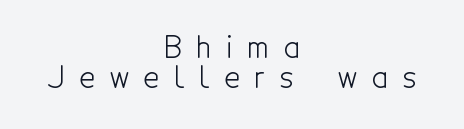
You could only call the tracking loose — the letters float apart. The glyphs in this specimen are sans serif. Visually the block forms a symmetrical silhouette, jagged on both flanks. Lines of text with bare space underneath. Character widths vary here, with narrow letters taking less room than wide ones.
